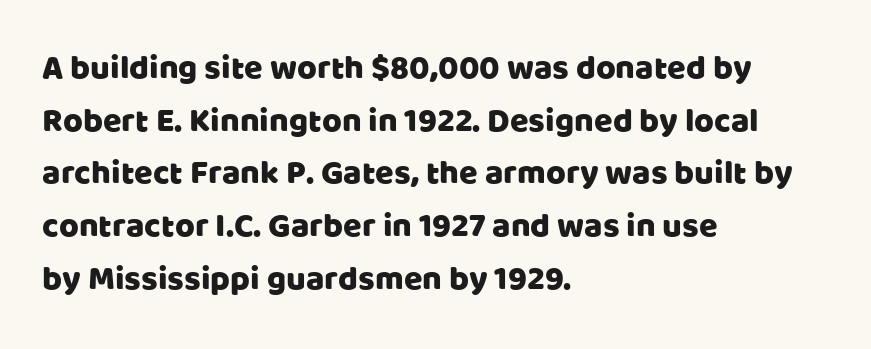
The image shows 34 px sans-serif type, upright; set left-aligned, normal line spacing (1.55x), normal letter spacing, not underlined; low stroke contrast and a large x-height.
